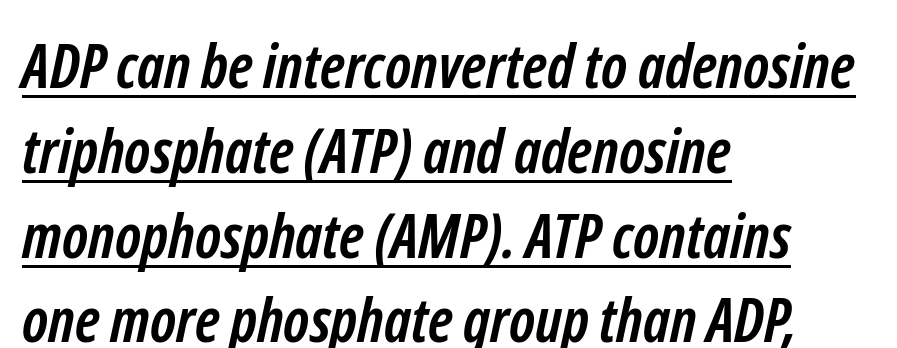
Q: Is the text bold? A: Yes.
Q: Is the typeface a serif or a sans-serif typeface? A: Sans-serif.
Q: Is the text underlined? A: Yes.
Q: How is the paragraph aligned? A: Left-aligned.
Q: Is the spacing between letters normal or unusually wide? A: Normal.
Q: Is the spacing between lines tight, normal or loose? A: Normal.
Q: Width (condensed, normal, or wide)? A: Condensed.
Q: Stroke contrast? A: Low.
Q: x-height? A: Medium.
Q: Monospaced? A: No.
